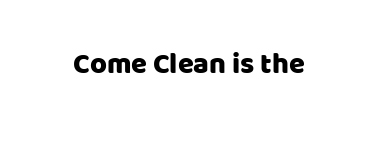
Q: Is the text italic (slanted)? A: No, it is upright.
Q: Is the typeface a serif or a sans-serif typeface? A: Sans-serif.
Q: Is the text underlined? A: No.
Q: Is the spacing between letters normal or unusually wide? A: Normal.
Q: Width (condensed, normal, or wide)? A: Normal.
Q: Stroke contrast? A: Low.
Q: x-height? A: Large.
Q: Monospaced? A: No.
